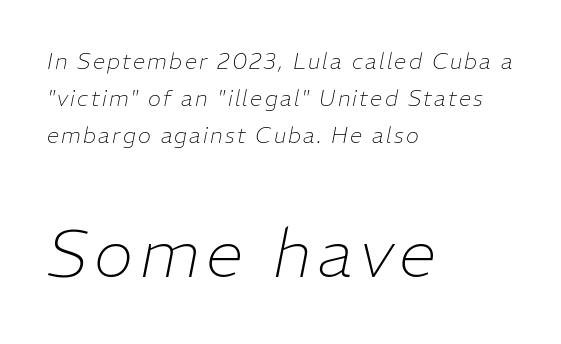
{"italic": "yes", "lean": "right", "slant_degrees": 11, "bold": "no", "weight": "thin", "width": "normal", "stroke_contrast": "low", "x_height": "medium", "monospaced": "no", "underline": "no", "align": "left", "line_spacing": "normal", "line_spacing_ratio": 1.68, "larger_block": "second", "size_ratio": 3.05, "glyph_px": 67}
